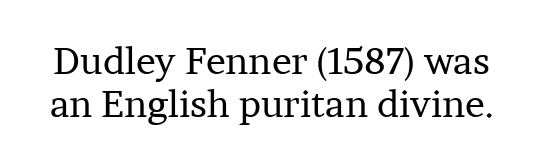
No chunkiness to these letters — they're not bold. Classification — serif. Is this a fixed-width face? No — the glyphs have proportional, varying widths. The passage shown has conventional tracking throughout. The specimen reads as upright at a glance. A clean baseline with only descenders dipping below it.
